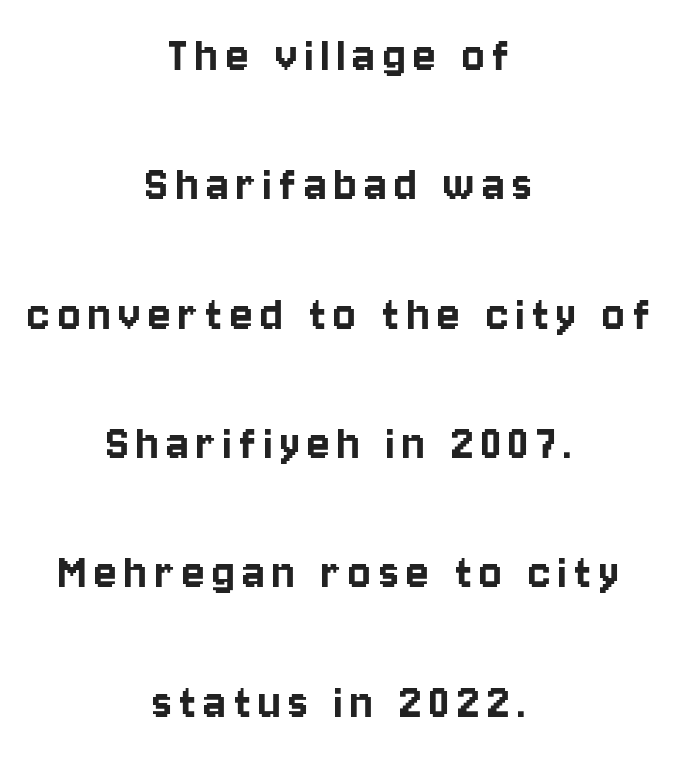
{"serif": "no", "italic": "no", "width": "condensed", "stroke_contrast": "low", "x_height": "large", "monospaced": "no", "underline": "no", "align": "center", "line_spacing": "loose", "line_spacing_ratio": 2.44, "glyph_px": 53}
